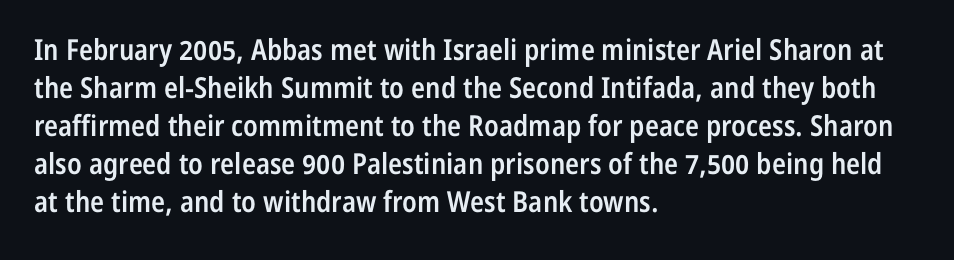
The image shows 29 px semibold, condensed sans-serif type, upright; set left-aligned, normal line spacing (1.31x), normal letter spacing, not underlined; low stroke contrast and a medium x-height.
